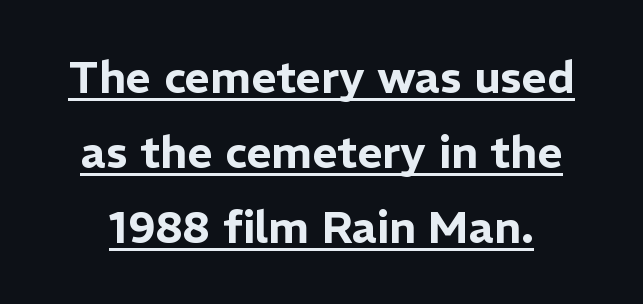
Q: Is the text italic (slanted)? A: No, it is upright.
Q: Is the typeface a serif or a sans-serif typeface? A: Sans-serif.
Q: Is the text underlined? A: Yes.
Q: Is the spacing between letters normal or unusually wide? A: Normal.
Q: Is the spacing between lines tight, normal or loose? A: Normal.
Q: Width (condensed, normal, or wide)? A: Normal.
Q: Stroke contrast? A: Low.
Q: x-height? A: Medium.
Q: Monospaced? A: No.
